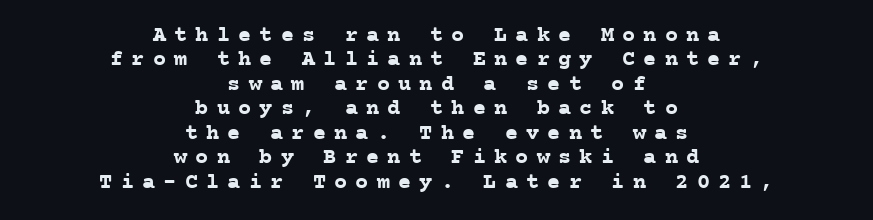
The image shows 22 px bold type, upright; set centered, tight line spacing (1.11x), unusually wide letter spacing (+0.37 em), not underlined.
